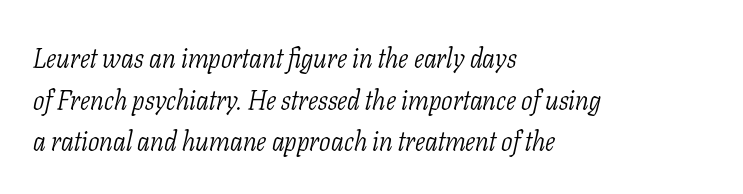
Short note: letters normally spaced. The passage shown leans; its letterforms are oblique. Is the type heavy? It reads as light-to-regular instead. These lines are set flush left with a ragged right edge.
